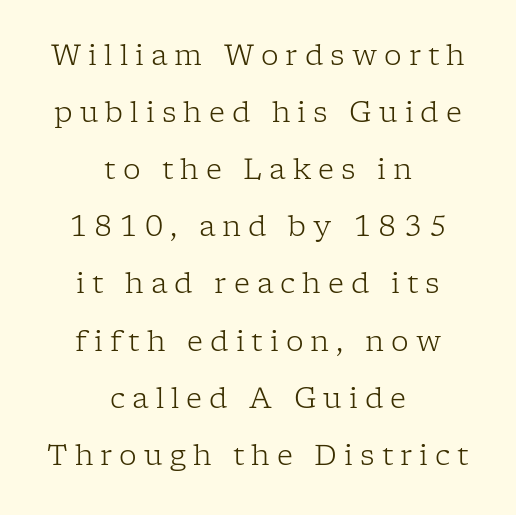
The image shows 28 px light serif type, upright; set centered, loose line spacing (2.04x), unusually wide letter spacing (+0.25 em), not underlined; low stroke contrast and a medium x-height.
